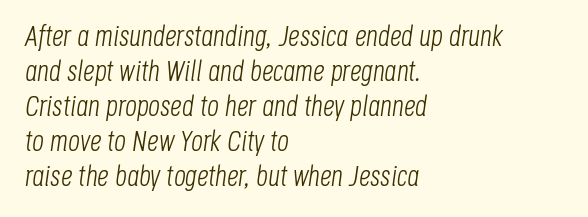
Q: Is the text bold? A: No.
Q: Is the text italic (slanted)? A: Yes, it leans right by about 8 degrees.
Q: Is the text underlined? A: No.
Q: How is the paragraph aligned? A: Left-aligned.
Q: Is the spacing between letters normal or unusually wide? A: Normal.
Q: Width (condensed, normal, or wide)? A: Condensed.
Q: Stroke contrast? A: Low.
Q: x-height? A: Large.
Q: Monospaced? A: No.
